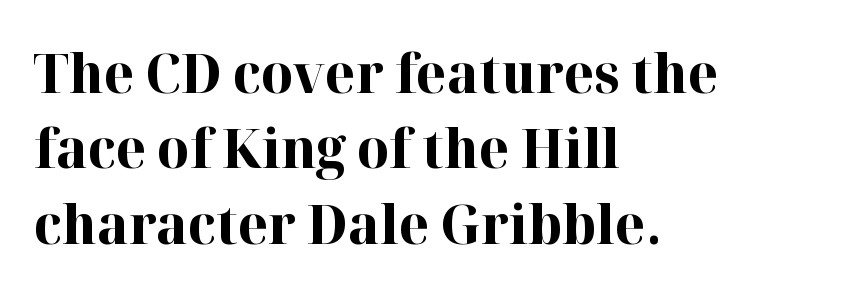
This sample is left-justified, so line endings fall wherever the words run out. Are there feet on the stems? There are — it's a serif. The passage shown is emphatically bold. Horizontal bands of white between lines are of average thickness. Words appear dense and cohesive because spacing is normal.
